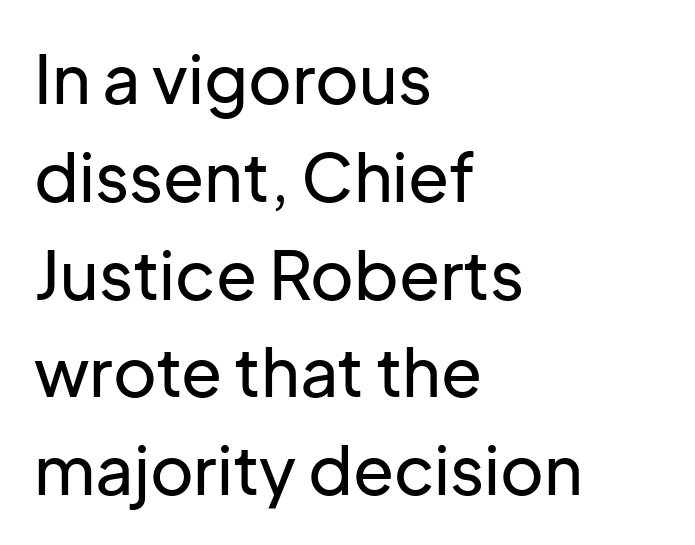
{"serif": "no", "italic": "no", "width": "normal", "stroke_contrast": "low", "x_height": "medium", "monospaced": "no", "underline": "no", "align": "left", "line_spacing": "normal", "line_spacing_ratio": 1.46, "letter_spacing": "normal", "letter_spacing_em": 0.0, "glyph_px": 67}
